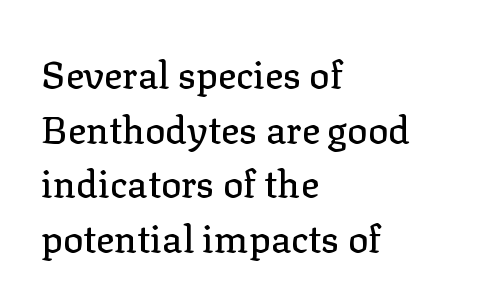
Q: Is the text italic (slanted)? A: No, it is upright.
Q: Is the typeface a serif or a sans-serif typeface? A: Serif.
Q: Is the text underlined? A: No.
Q: How is the paragraph aligned? A: Left-aligned.
Q: Is the spacing between letters normal or unusually wide? A: Normal.
Q: Is the spacing between lines tight, normal or loose? A: Normal.
Q: Width (condensed, normal, or wide)? A: Normal.
Q: Stroke contrast? A: Low.
Q: x-height? A: Medium.
Q: Monospaced? A: No.
